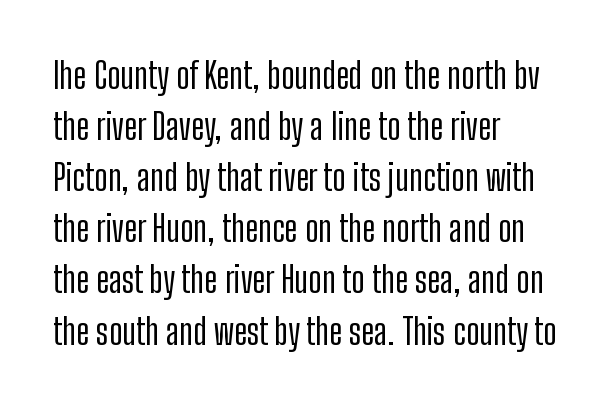
{"serif": "no", "italic": "no", "width": "condensed", "stroke_contrast": "low", "x_height": "medium", "monospaced": "no", "underline": "no", "align": "left", "line_spacing": "normal", "line_spacing_ratio": 1.42, "letter_spacing": "normal", "letter_spacing_em": 0.0, "glyph_px": 36}
